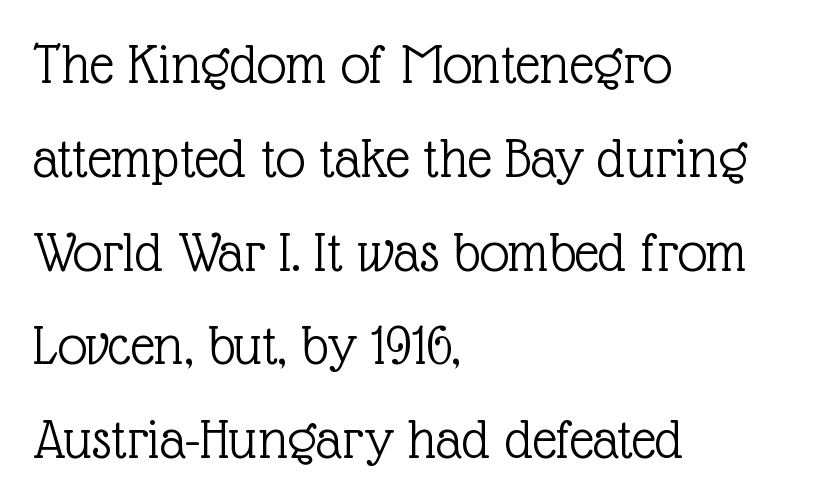
The glyphs are unaccompanied by any horizontal stroke below them. The characters display serif detailing at their extremities. The weight tops out at a normal text grade. These lines are set flush left with a ragged right edge.
